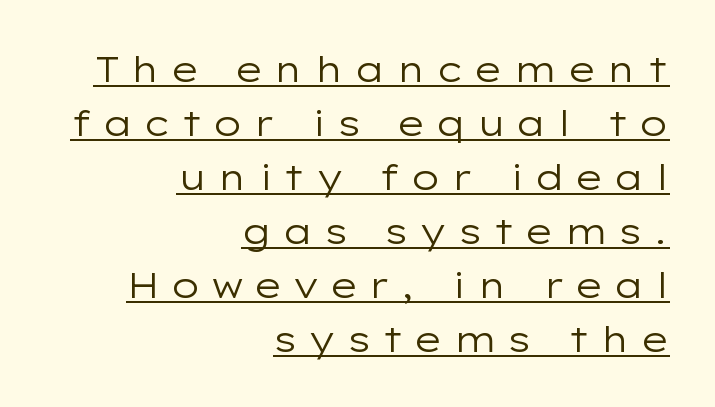
Q: Is the text bold? A: No.
Q: Is the text italic (slanted)? A: No, it is upright.
Q: Is the typeface a serif or a sans-serif typeface? A: Sans-serif.
Q: Is the text underlined? A: Yes.
Q: How is the paragraph aligned? A: Right-aligned.
Q: Is the spacing between letters normal or unusually wide? A: Unusually wide.
Q: Is the spacing between lines tight, normal or loose? A: Normal.
Q: Width (condensed, normal, or wide)? A: Wide.
Q: Stroke contrast? A: Low.
Q: x-height? A: Medium.
Q: Monospaced? A: No.
